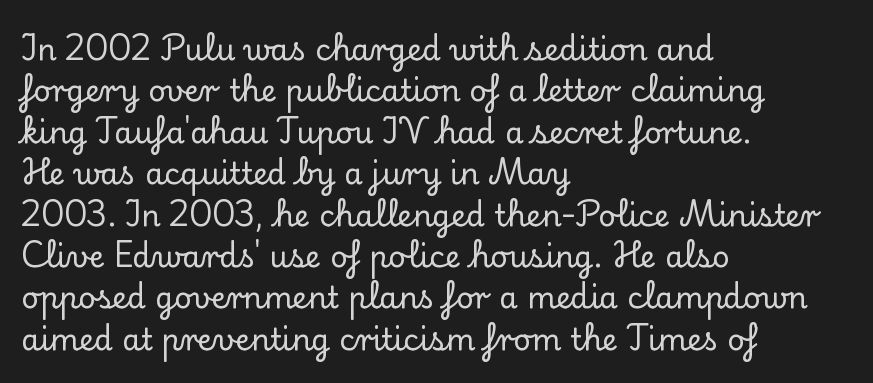
The letters advance in unequal steps, a hallmark of proportional type. Style check: upright. How are the letters spaced? Ordinarily, with no added tracking. The rendering anchors every line to the left-hand side.
